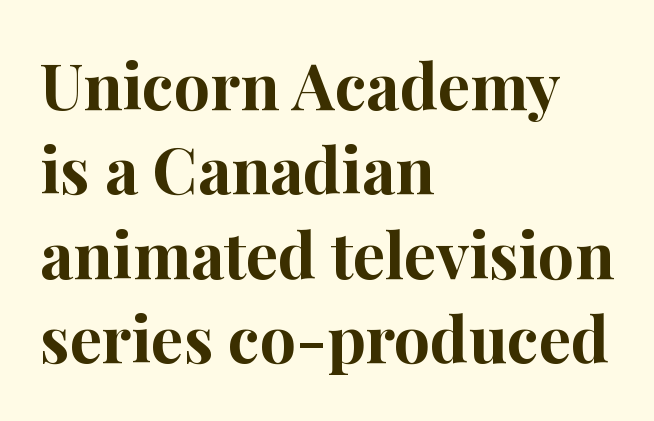
{"serif": "yes", "italic": "no", "bold": "yes", "weight": "bold", "width": "normal", "stroke_contrast": "high", "x_height": "medium", "monospaced": "no", "underline": "no", "align": "left", "line_spacing": "normal", "line_spacing_ratio": 1.32, "letter_spacing": "normal", "letter_spacing_em": 0.0, "glyph_px": 64}
